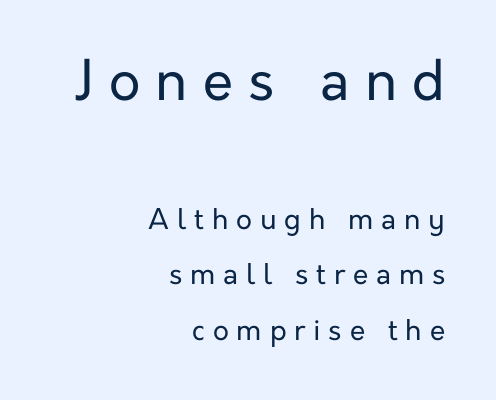
{"serif": "no", "italic": "no", "bold": "no", "weight": "regular", "width": "normal", "stroke_contrast": "low", "x_height": "medium", "monospaced": "no", "underline": "no", "align": "right", "line_spacing": "loose", "line_spacing_ratio": 1.98, "letter_spacing": "wide", "letter_spacing_em": 0.28, "larger_block": "first", "size_ratio": 1.96, "glyph_px": 55}
